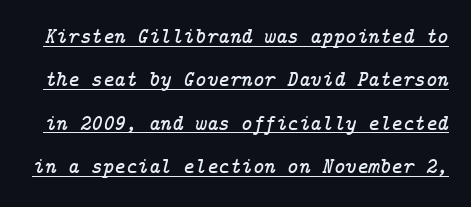
The image shows 22 px text type, italic (leaning right); set loose line spacing (1.97x), normal letter spacing, underlined.
